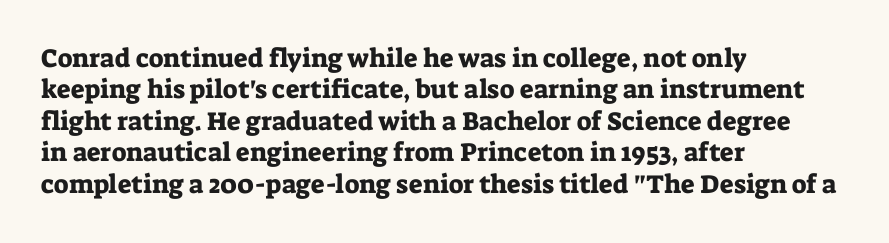
Q: Is the text italic (slanted)? A: No, it is upright.
Q: Is the text underlined? A: No.
Q: How is the paragraph aligned? A: Left-aligned.
Q: Is the spacing between letters normal or unusually wide? A: Normal.
